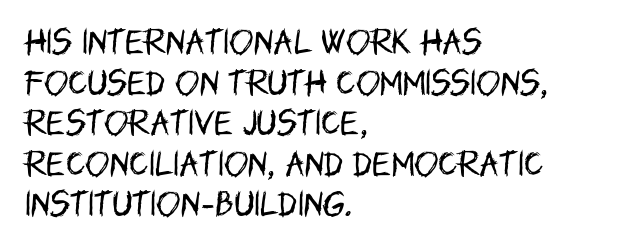
Q: Is the text bold? A: No.
Q: Is the text italic (slanted)? A: No, it is upright.
Q: Is the typeface a serif or a sans-serif typeface? A: Sans-serif.
Q: Is the text underlined? A: No.
Q: How is the paragraph aligned? A: Left-aligned.
Q: Is the spacing between letters normal or unusually wide? A: Normal.
Q: Is the spacing between lines tight, normal or loose? A: Normal.
Q: Width (condensed, normal, or wide)? A: Condensed.
Q: Stroke contrast? A: Low.
Q: x-height? A: Large.
Q: Monospaced? A: No.
